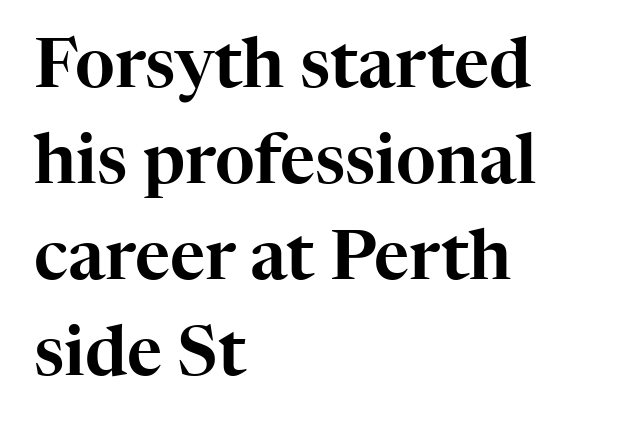
Q: Is the text italic (slanted)? A: No, it is upright.
Q: Is the typeface a serif or a sans-serif typeface? A: Serif.
Q: Is the text underlined? A: No.
Q: How is the paragraph aligned? A: Left-aligned.
Q: Is the spacing between letters normal or unusually wide? A: Normal.
Q: Is the spacing between lines tight, normal or loose? A: Normal.
Q: Width (condensed, normal, or wide)? A: Normal.
Q: Stroke contrast? A: High.
Q: x-height? A: Medium.
Q: Monospaced? A: No.
